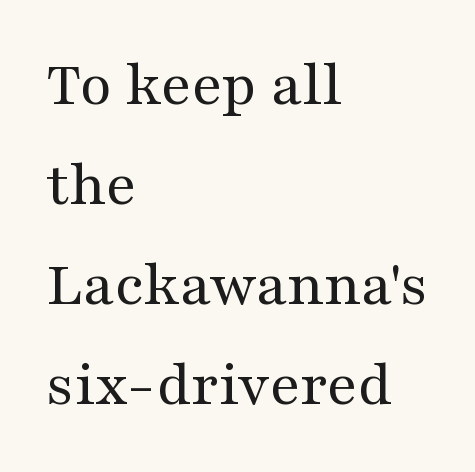
Q: Is the text bold? A: No.
Q: Is the text italic (slanted)? A: No, it is upright.
Q: Is the typeface a serif or a sans-serif typeface? A: Serif.
Q: Is the text underlined? A: No.
Q: How is the paragraph aligned? A: Left-aligned.
Q: Is the spacing between letters normal or unusually wide? A: Normal.
Q: Is the spacing between lines tight, normal or loose? A: Normal.
Q: Width (condensed, normal, or wide)? A: Wide.
Q: Stroke contrast? A: Medium.
Q: x-height? A: Medium.
Q: Monospaced? A: No.
